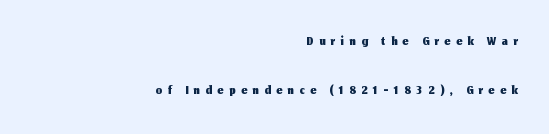
{"italic": "no", "underline": "no", "align": "right", "line_spacing": "loose", "line_spacing_ratio": 2.43, "letter_spacing": "wide", "letter_spacing_em": 0.28, "glyph_px": 20}
